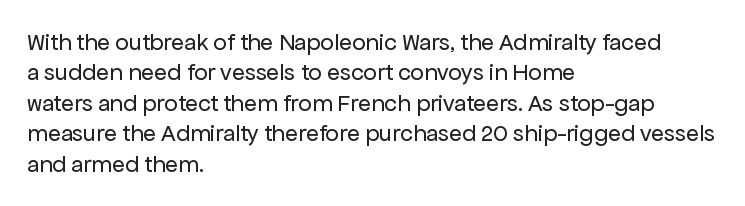
The type sits square on the baseline with zero lean. Only glyphs here, with clear space below each row. This sample is left-justified, so line endings fall wherever the words run out. Nothing unusual about the tracking: characters are spaced as the font intends. No extra ink here — the face is not bold.
